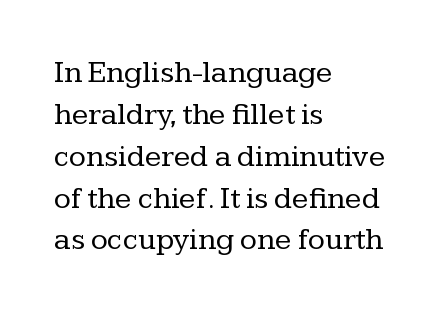
Q: Is the text bold? A: No.
Q: Is the text italic (slanted)? A: No, it is upright.
Q: Is the typeface a serif or a sans-serif typeface? A: Serif.
Q: Is the text underlined? A: No.
Q: How is the paragraph aligned? A: Left-aligned.
Q: Is the spacing between letters normal or unusually wide? A: Normal.
Q: Is the spacing between lines tight, normal or loose? A: Normal.
Q: Width (condensed, normal, or wide)? A: Normal.
Q: Stroke contrast? A: Low.
Q: x-height? A: Medium.
Q: Monospaced? A: No.
